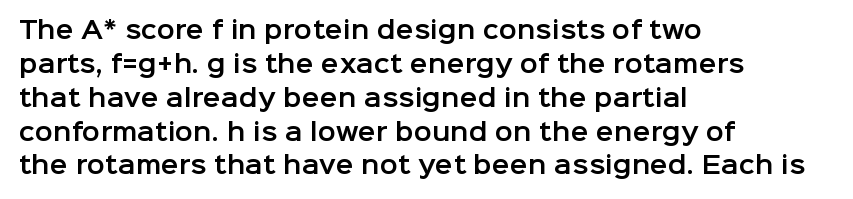
{"italic": "no", "underline": "no", "align": "left", "line_spacing": "normal", "line_spacing_ratio": 1.41, "letter_spacing": "normal", "letter_spacing_em": 0.0, "glyph_px": 24}
